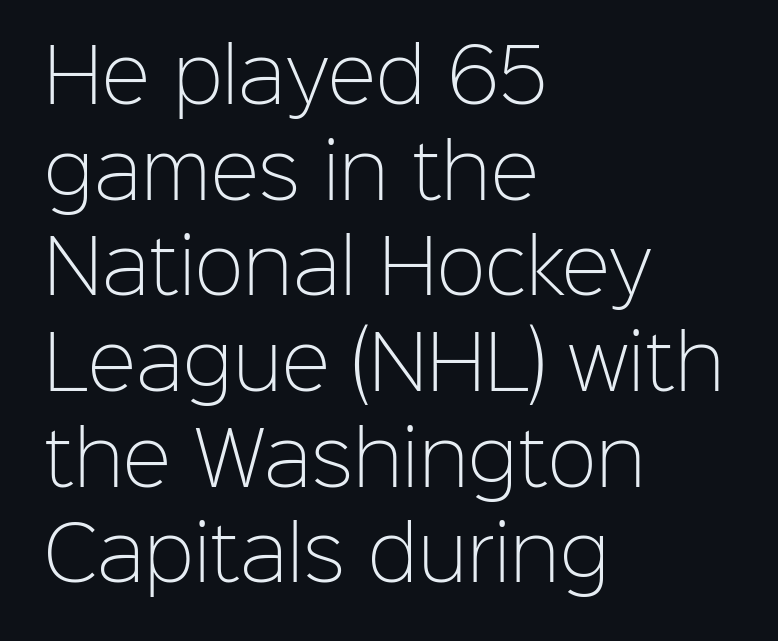
{"serif": "no", "italic": "no", "bold": "no", "weight": "light", "width": "normal", "stroke_contrast": "low", "x_height": "medium", "monospaced": "no", "underline": "no", "align": "left", "line_spacing": "normal", "line_spacing_ratio": 1.31, "letter_spacing": "normal", "letter_spacing_em": 0.0, "glyph_px": 73}
